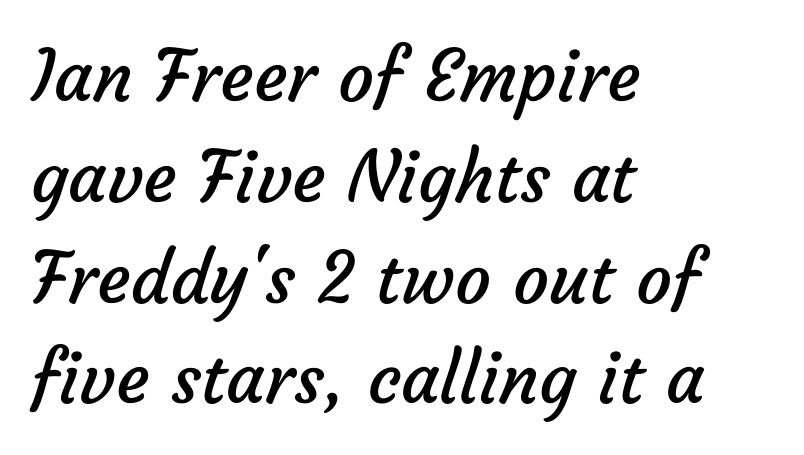
{"serif": "no", "bold": "no", "weight": "regular", "width": "normal", "stroke_contrast": "low", "x_height": "medium", "monospaced": "no", "underline": "no", "align": "left", "line_spacing": "normal", "line_spacing_ratio": 1.42, "letter_spacing": "normal", "letter_spacing_em": 0.0, "glyph_px": 71}
